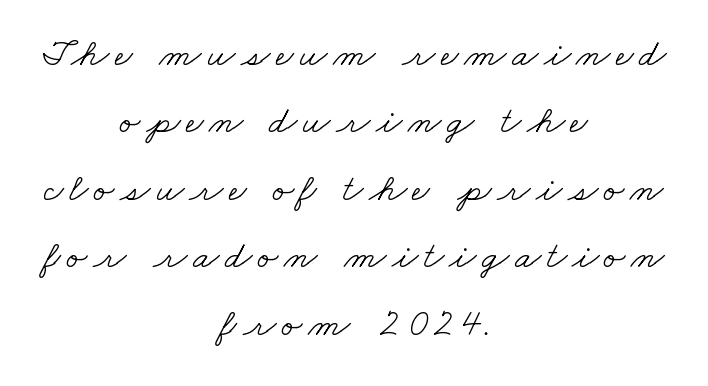
The image shows 39 px light, wide serif type; set centered, line spacing 1.73x, not underlined; low stroke contrast and a small x-height.
